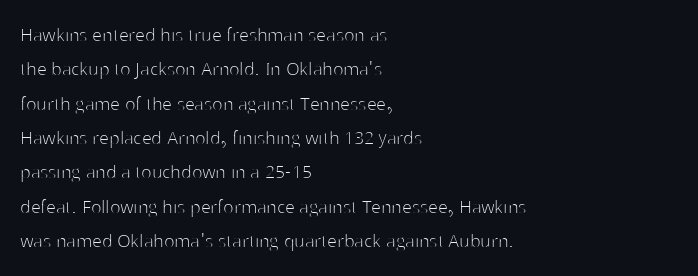
The specimen reads as upright at a glance. Is the stroke heavy? The answer is a plain regular-or-lighter. Clear beneath every line of the passage. Notice how descenders clear the ascenders below comfortably — that's standard leading.
